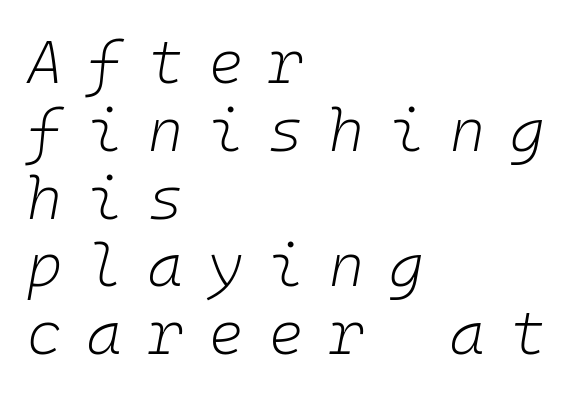
Q: Is the text bold? A: No.
Q: Is the text italic (slanted)? A: Yes, it leans right by about 10 degrees.
Q: Is the text underlined? A: No.
Q: How is the paragraph aligned? A: Left-aligned.
Q: Is the spacing between letters normal or unusually wide? A: Unusually wide.
Q: Is the spacing between lines tight, normal or loose? A: Tight.
Q: Width (condensed, normal, or wide)? A: Normal.
Q: Stroke contrast? A: Low.
Q: x-height? A: Medium.
Q: Monospaced? A: Yes.
